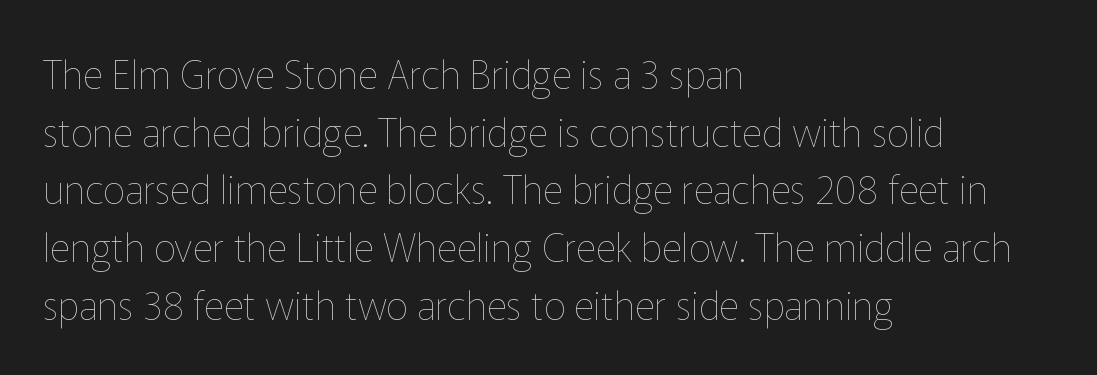
{"italic": "no", "bold": "no", "weight": "thin", "width": "normal", "stroke_contrast": "low", "x_height": "medium", "monospaced": "no", "underline": "no", "align": "left", "line_spacing": "normal", "line_spacing_ratio": 1.48, "letter_spacing": "normal", "letter_spacing_em": 0.0, "glyph_px": 39}
